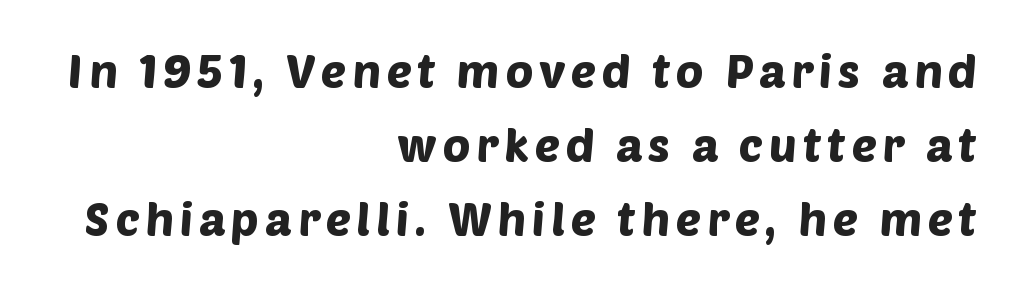
The image shows 47 px sans-serif type; set right-aligned, normal line spacing (1.57x), not underlined; low stroke contrast and a large x-height.
